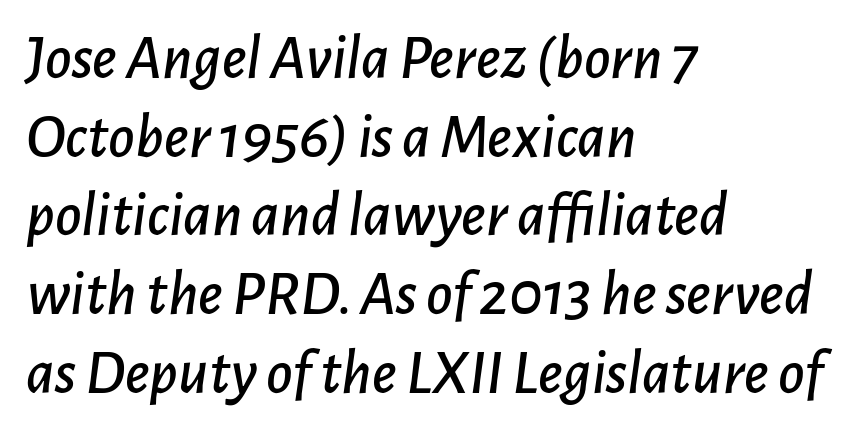
The image shows 64 px text type, italic (leaning right); set left-aligned, line spacing 1.23x, normal letter spacing, not underlined; low stroke contrast and a medium x-height.
